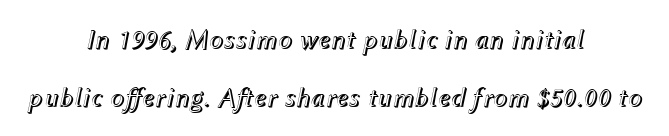
Designer's note — italics engaged. Caption: standard tracking, unaltered. The lines in this sample share a center point and differ in where they start and stop. The string is rendered with underlining switched off. Baseline-to-baseline distance is far greater than the letter height.
